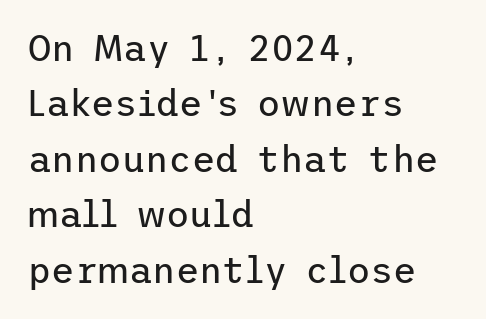
Q: Is the text bold? A: No.
Q: Is the text italic (slanted)? A: No, it is upright.
Q: Is the typeface a serif or a sans-serif typeface? A: Sans-serif.
Q: Is the text underlined? A: No.
Q: How is the paragraph aligned? A: Left-aligned.
Q: Is the spacing between letters normal or unusually wide? A: Normal.
Q: Is the spacing between lines tight, normal or loose? A: Normal.
Q: Width (condensed, normal, or wide)? A: Normal.
Q: Stroke contrast? A: Low.
Q: x-height? A: Medium.
